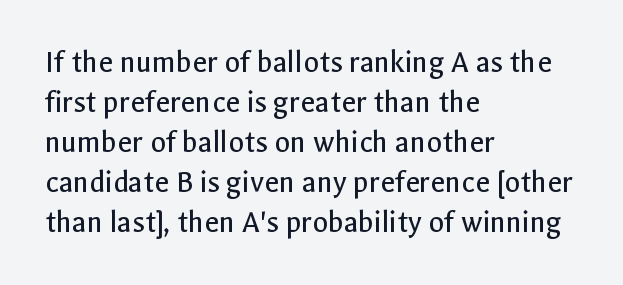
The image shows 32 px regular-weight sans-serif type, upright; set left-aligned, normal line spacing (1.25x), normal letter spacing, not underlined; a medium x-height.
